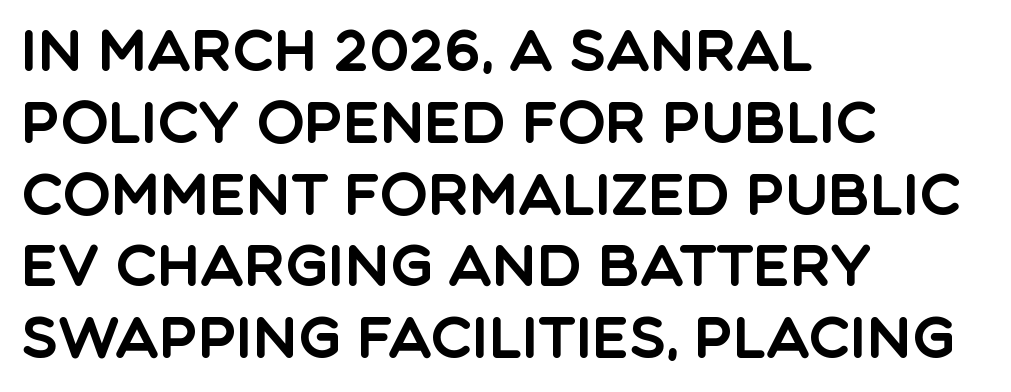
The image shows 57 px sans-serif type, upright; set left-aligned, normal line spacing (1.26x), normal letter spacing, not underlined; a large x-height.
